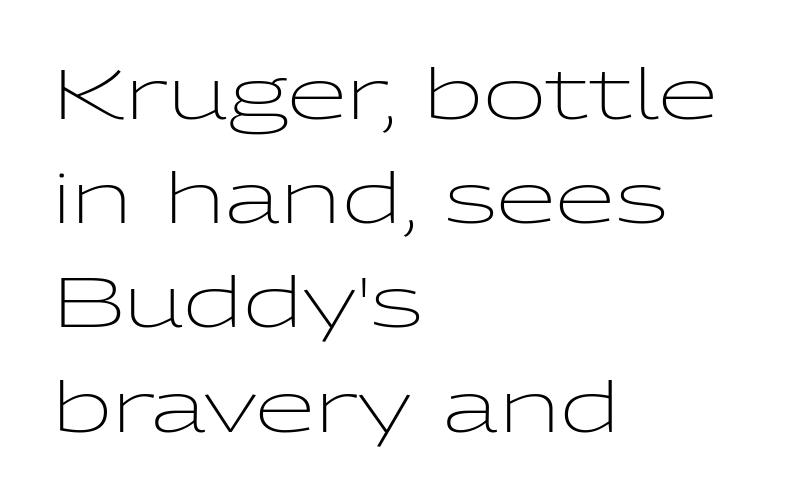
The image shows 69 px light, wide sans-serif type, upright; set left-aligned, normal line spacing (1.51x), normal letter spacing, not underlined; low stroke contrast and a medium x-height.
